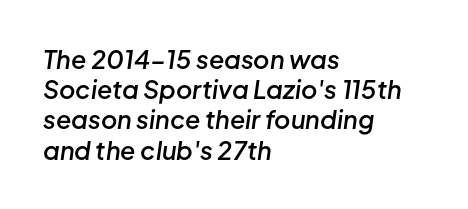
{"italic": "yes", "lean": "right", "slant_degrees": 8, "bold": "semi", "underline": "no", "align": "left", "line_spacing_ratio": 1.21, "letter_spacing": "normal", "letter_spacing_em": 0.0, "glyph_px": 25}
